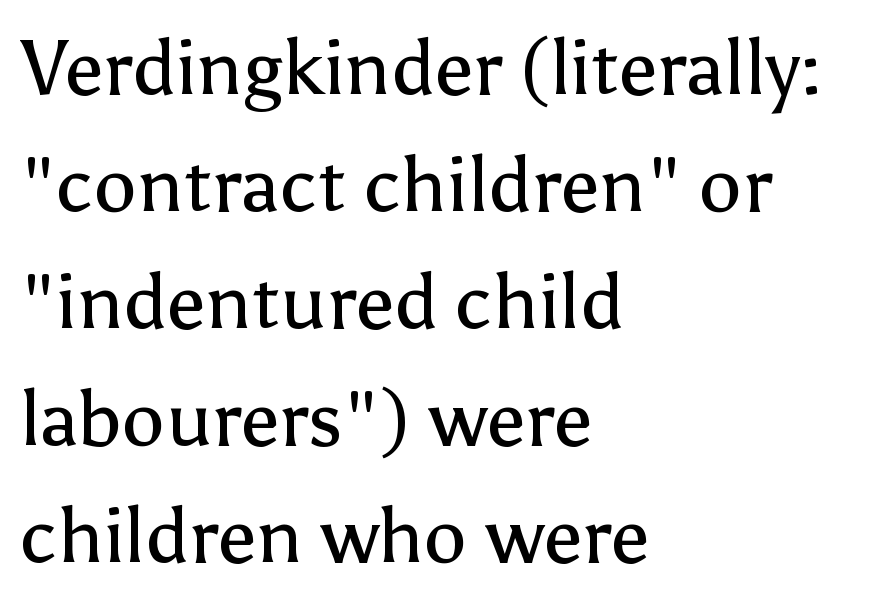
{"serif": "no", "italic": "no", "bold": "no", "weight": "regular", "width": "normal", "stroke_contrast": "low", "x_height": "medium", "monospaced": "no", "underline": "no", "align": "left", "line_spacing": "normal", "line_spacing_ratio": 1.52, "letter_spacing": "normal", "letter_spacing_em": 0.0, "glyph_px": 77}
